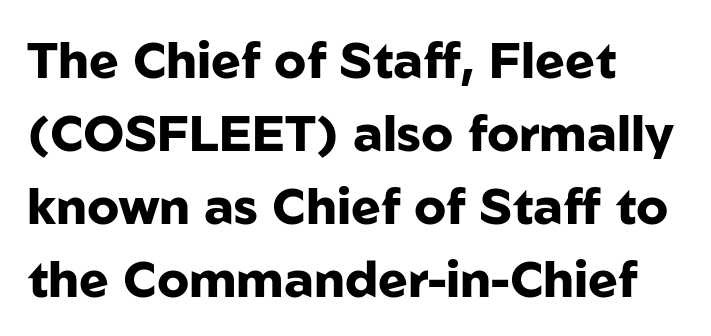
{"serif": "no", "italic": "no", "bold": "yes", "weight": "heavy", "width": "normal", "stroke_contrast": "low", "x_height": "medium", "monospaced": "no", "underline": "no", "align": "left", "line_spacing": "normal", "line_spacing_ratio": 1.46, "letter_spacing": "normal", "letter_spacing_em": 0.0, "glyph_px": 50}
